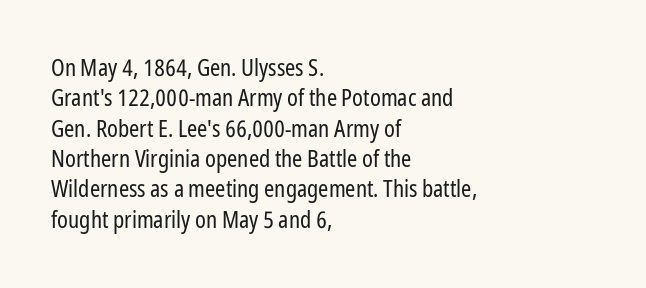
The image shows 23 px text type, upright; set left-aligned, normal line spacing (1.32x), normal letter spacing, not underlined.
